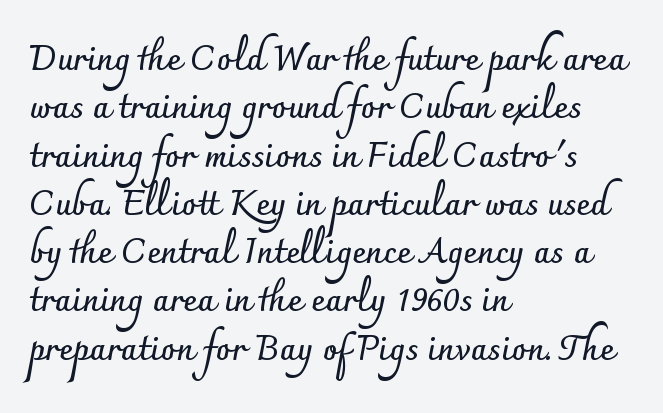
The image shows 34 px semibold sans-serif type; set left-aligned, normal line spacing (1.42x), normal letter spacing, not underlined; low stroke contrast and a small x-height.
